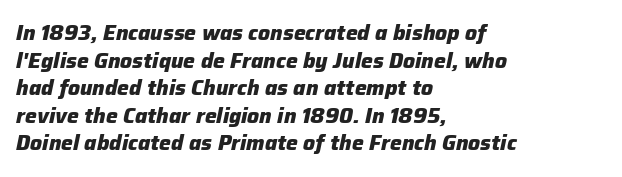
Anything drawn beneath the words? Only blank space. Would a proofreader flag this as italicized? Yes. The horizontal fit of the characters is conventional and even. Each new line begins a customary step beneath the previous one. Emphasis by weight is at full strength: bold.
